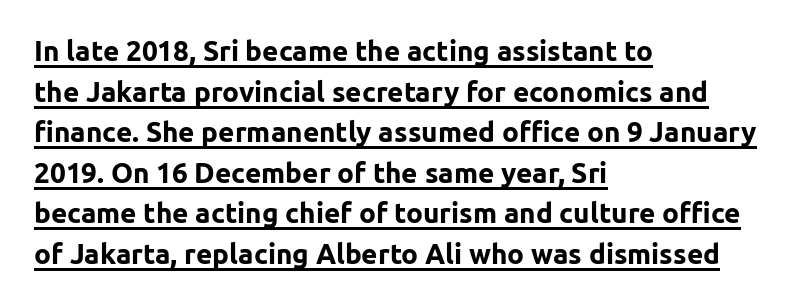
{"serif": "no", "italic": "no", "bold": "yes", "weight": "bold", "width": "normal", "stroke_contrast": "low", "x_height": "medium", "monospaced": "no", "underline": "yes", "align": "left", "line_spacing": "normal", "line_spacing_ratio": 1.45, "letter_spacing": "normal", "letter_spacing_em": 0.0, "glyph_px": 28}
